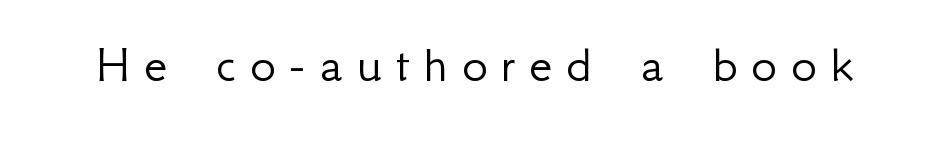
Letter spacing: wide. Letterform terminals end flat and unadorned throughout the passage. Do the characters align in a grid? No, the font is proportional. Glance below the letters and you will spot only blank space. This is not heavy type; no bold has been used.
